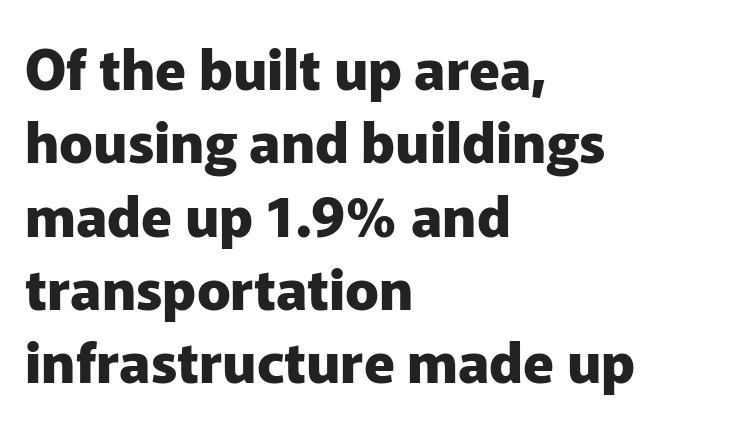
The space between consecutive lines is moderate. Each line starts at the same left margin while the right side varies. No italicization has been applied; the sample stays upright. The passage shown has conventional tracking throughout. Its strokes are broad and dark, the hallmark of bold type. Nothing sits at the stroke ends, so this counts as sans-serif.
